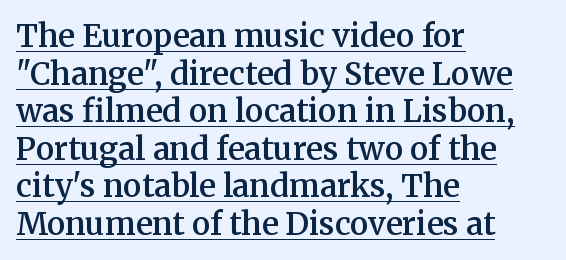
{"serif": "yes", "italic": "no", "bold": "semi", "weight": "semibold", "width": "normal", "stroke_contrast": "medium", "x_height": "medium", "monospaced": "no", "underline": "yes", "align": "left", "line_spacing_ratio": 1.21, "letter_spacing": "normal", "letter_spacing_em": 0.0, "glyph_px": 31}
